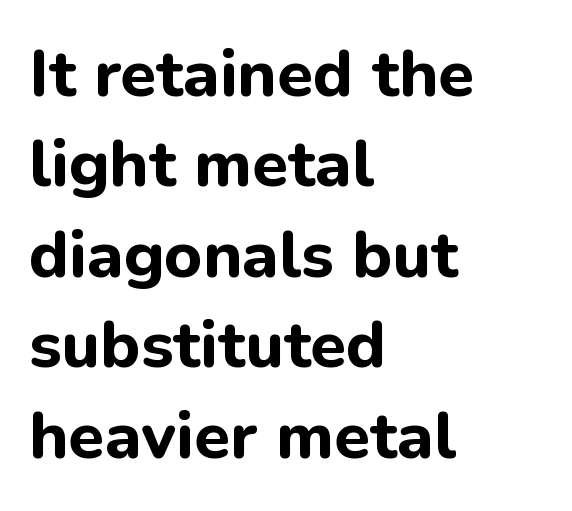
Q: Is the text bold? A: Yes.
Q: Is the text italic (slanted)? A: No, it is upright.
Q: Is the typeface a serif or a sans-serif typeface? A: Sans-serif.
Q: Is the text underlined? A: No.
Q: How is the paragraph aligned? A: Left-aligned.
Q: Is the spacing between letters normal or unusually wide? A: Normal.
Q: Is the spacing between lines tight, normal or loose? A: Normal.
Q: Width (condensed, normal, or wide)? A: Normal.
Q: Stroke contrast? A: Low.
Q: x-height? A: Medium.
Q: Monospaced? A: No.
